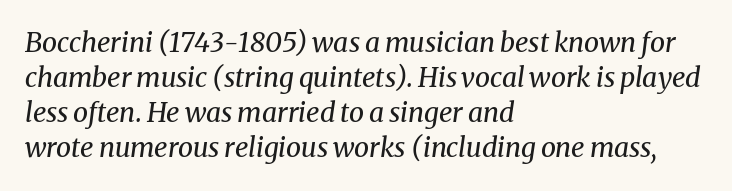
{"italic": "yes", "lean": "right", "slant_degrees": 8, "bold": "no", "underline": "no", "align": "left", "line_spacing": "normal", "line_spacing_ratio": 1.3, "letter_spacing": "normal", "letter_spacing_em": 0.0, "glyph_px": 27}
